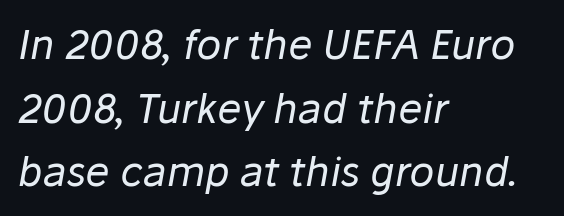
The image shows 41 px regular-weight type, italic (leaning right); set left-aligned, normal line spacing (1.55x), normal letter spacing, not underlined; low stroke contrast and a medium x-height.
